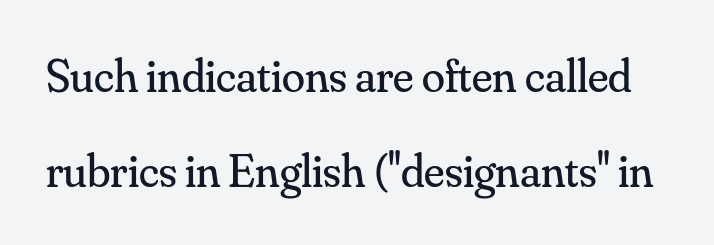
Q: Is the text bold? A: No.
Q: Is the text italic (slanted)? A: No, it is upright.
Q: Is the typeface a serif or a sans-serif typeface? A: Serif.
Q: Is the text underlined? A: No.
Q: Is the spacing between letters normal or unusually wide? A: Normal.
Q: Is the spacing between lines tight, normal or loose? A: Loose.
Q: Width (condensed, normal, or wide)? A: Normal.
Q: Stroke contrast? A: Medium.
Q: x-height? A: Small.
Q: Monospaced? A: No.
